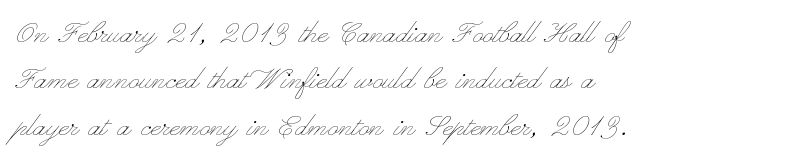
The image shows 36 px thin, wide type; set left-aligned, normal line spacing (1.29x), normal letter spacing, not underlined; low stroke contrast and a small x-height.
